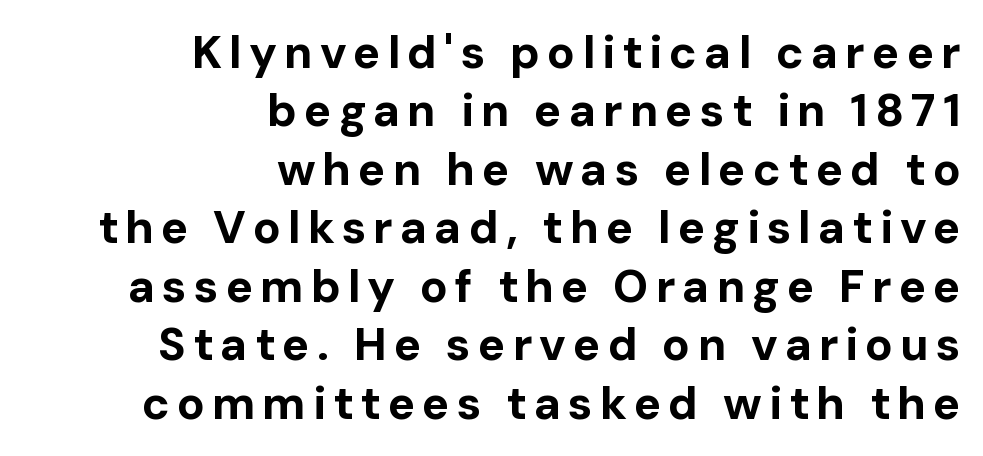
Nobody drew a line under any word here. Note: no serifs on the glyphs. Look at the stroke-to-counter ratio: heavy, a bold. Students, observe: this is what conventionally led text looks like.
